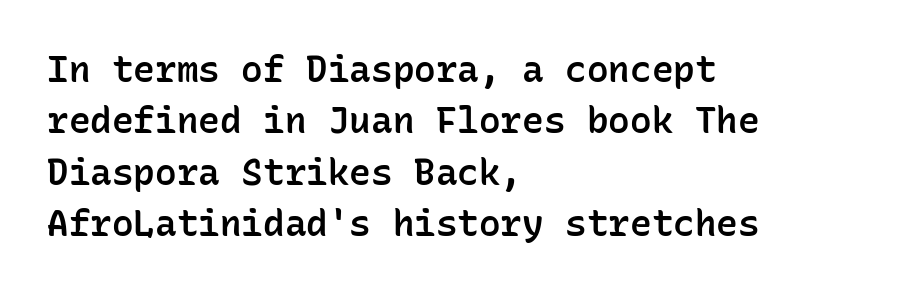
Q: Is the text bold? A: Semi-bold.
Q: Is the text italic (slanted)? A: No, it is upright.
Q: Is the typeface a serif or a sans-serif typeface? A: Sans-serif.
Q: Is the text underlined? A: No.
Q: How is the paragraph aligned? A: Left-aligned.
Q: Is the spacing between letters normal or unusually wide? A: Normal.
Q: Is the spacing between lines tight, normal or loose? A: Normal.
Q: Width (condensed, normal, or wide)? A: Normal.
Q: Stroke contrast? A: Low.
Q: x-height? A: Medium.
Q: Monospaced? A: Yes.
